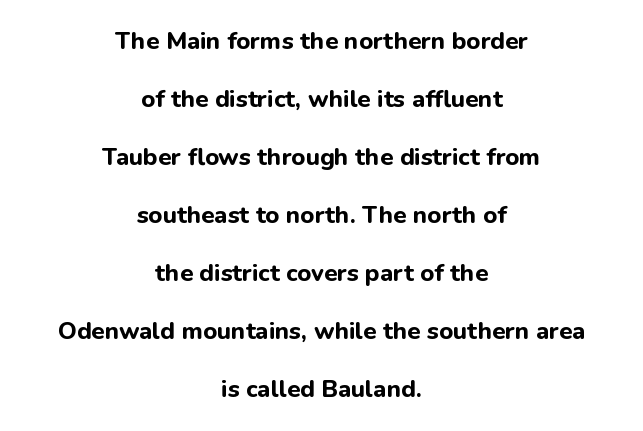
The image shows 24 px bold type, upright; set centered, loose line spacing (2.42x), normal letter spacing, not underlined.
